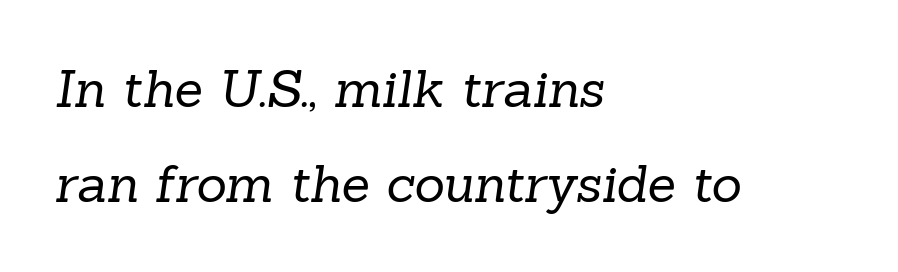
{"serif": "yes", "bold": "no", "weight": "regular", "width": "normal", "stroke_contrast": "low", "x_height": "medium", "monospaced": "no", "underline": "no", "align": "left", "line_spacing_ratio": 1.83, "letter_spacing": "normal", "letter_spacing_em": 0.0, "glyph_px": 52}
